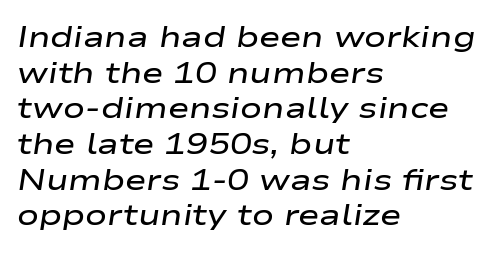
{"italic": "yes", "lean": "right", "slant_degrees": 9, "bold": "semi", "weight": "semibold", "width": "wide", "stroke_contrast": "low", "x_height": "medium", "monospaced": "no", "underline": "no", "align": "left", "line_spacing_ratio": 1.23, "letter_spacing": "normal", "letter_spacing_em": 0.0, "glyph_px": 29}
